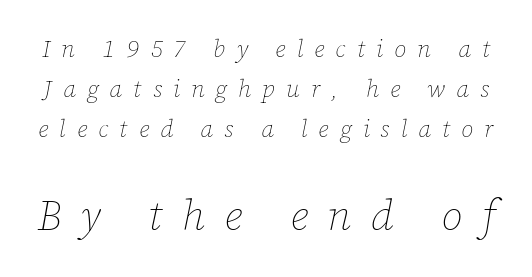
{"italic": "yes", "lean": "right", "slant_degrees": 12, "bold": "no", "weight": "thin", "width": "normal", "stroke_contrast": "low", "x_height": "medium", "monospaced": "no", "underline": "no", "line_spacing": "normal", "line_spacing_ratio": 1.67, "letter_spacing": "wide", "letter_spacing_em": 0.46, "larger_block": "second", "size_ratio": 1.75, "glyph_px": 42}
